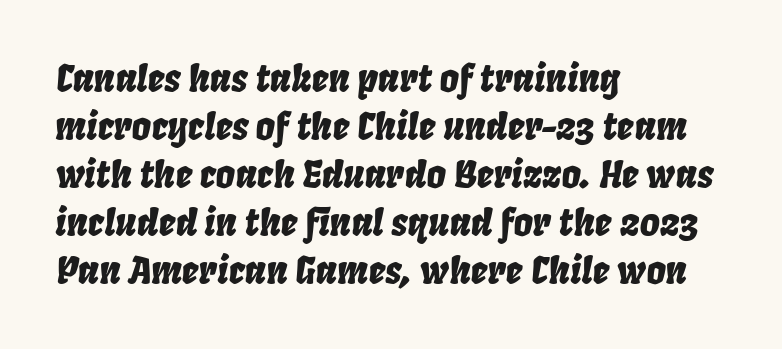
Q: Is the text italic (slanted)? A: Yes, it leans right by about 8 degrees.
Q: Is the text underlined? A: No.
Q: How is the paragraph aligned? A: Left-aligned.
Q: Is the spacing between letters normal or unusually wide? A: Normal.
Q: Is the spacing between lines tight, normal or loose? A: Normal.
Q: Width (condensed, normal, or wide)? A: Condensed.
Q: Stroke contrast? A: Low.
Q: x-height? A: Large.
Q: Monospaced? A: No.
